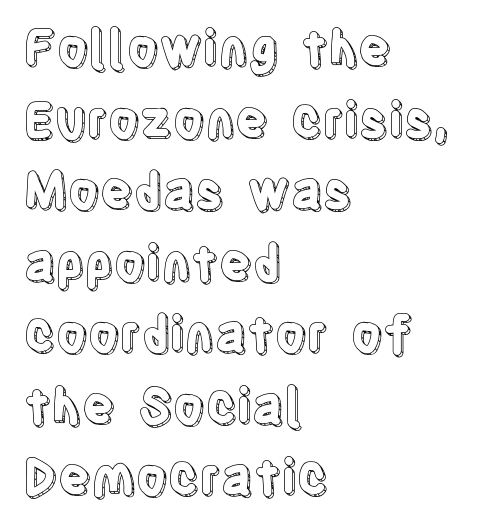
{"italic": "no", "width": "condensed", "x_height": "large", "monospaced": "no", "underline": "no", "align": "left", "line_spacing": "normal", "line_spacing_ratio": 1.46, "letter_spacing": "normal", "letter_spacing_em": 0.0, "glyph_px": 49}
